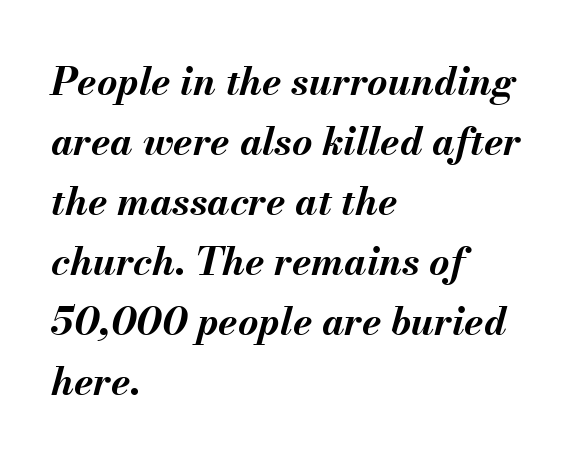
Q: Is the text bold? A: Yes.
Q: Is the text italic (slanted)? A: Yes, it leans right by about 13 degrees.
Q: Is the text underlined? A: No.
Q: How is the paragraph aligned? A: Left-aligned.
Q: Is the spacing between letters normal or unusually wide? A: Normal.
Q: Is the spacing between lines tight, normal or loose? A: Normal.
Q: Width (condensed, normal, or wide)? A: Normal.
Q: Stroke contrast? A: Medium.
Q: x-height? A: Small.
Q: Monospaced? A: No.
